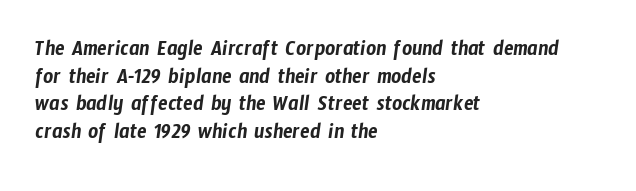
{"underline": "no", "align": "left", "line_spacing": "normal", "line_spacing_ratio": 1.26, "letter_spacing": "normal", "letter_spacing_em": 0.0, "glyph_px": 22}
